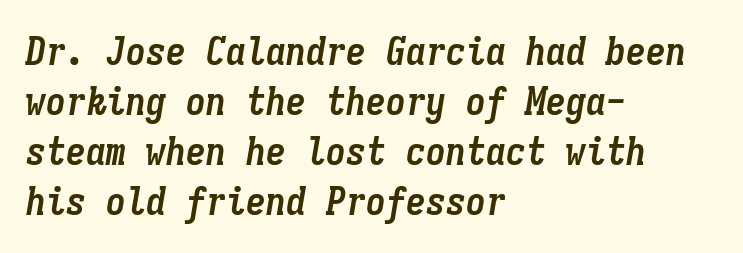
The image shows 40 px semibold, condensed type, italic (leaning right), monospaced; set left-aligned, normal line spacing (1.25x), normal letter spacing, not underlined; low stroke contrast and a medium x-height.
